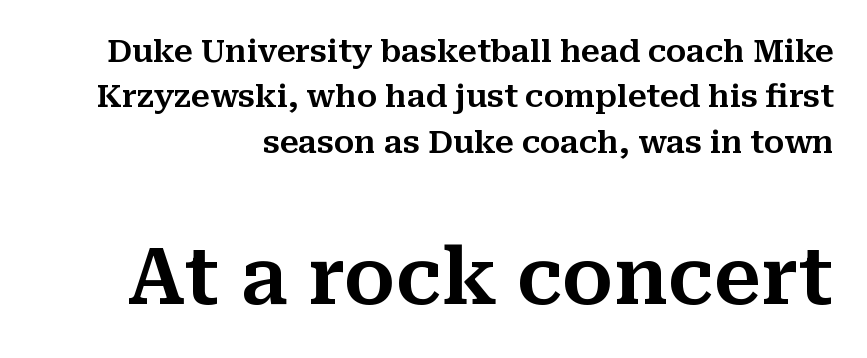
The image shows 78 px serif type, upright; set right-aligned, normal line spacing (1.46x), normal letter spacing, not underlined; the second (bottom) block is 2.52x larger; medium stroke contrast and a medium x-height.
